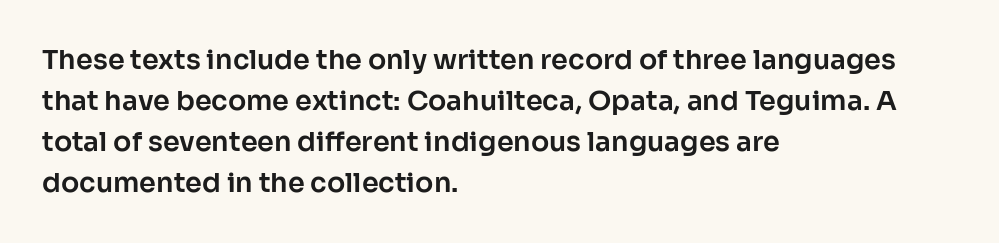
{"italic": "no", "underline": "no", "align": "left", "line_spacing": "normal", "line_spacing_ratio": 1.52, "letter_spacing": "normal", "letter_spacing_em": 0.0, "glyph_px": 27}
